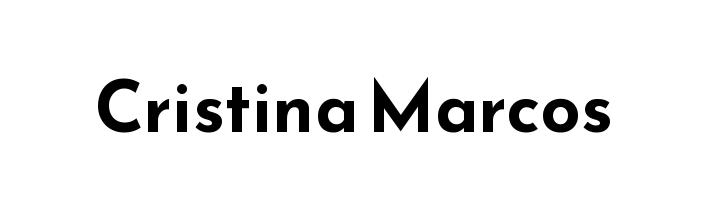
{"serif": "no", "italic": "no", "bold": "yes", "weight": "bold", "width": "wide", "stroke_contrast": "low", "x_height": "small", "monospaced": "no", "underline": "no", "letter_spacing": "normal", "letter_spacing_em": 0.0, "glyph_px": 71}
